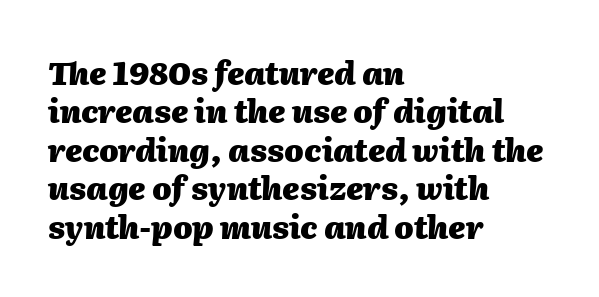
You could call the tracking neutral — neither tight nor loose. The lines are quadded left. The font's italic variant was chosen for this text. Notice how thick the strokes are: this is what a full bold looks like. Bare-footed words on every line.
